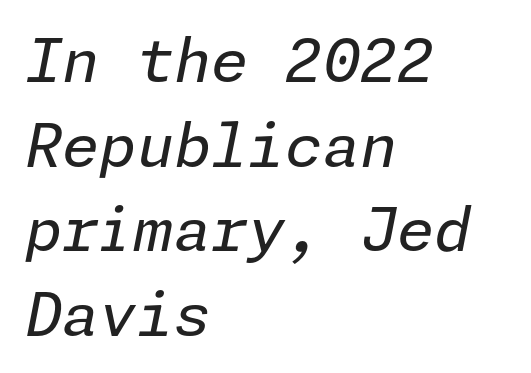
The image shows 60 px regular-weight type, italic (leaning right); set left-aligned, normal line spacing (1.41x), normal letter spacing, not underlined; low stroke contrast and a medium x-height.
